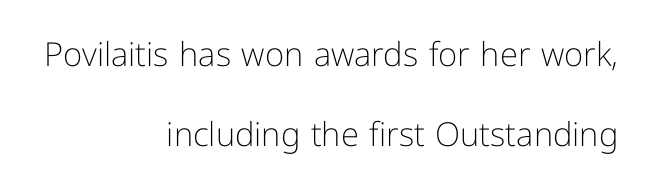
Q: Is the text bold? A: No.
Q: Is the text italic (slanted)? A: No, it is upright.
Q: Is the typeface a serif or a sans-serif typeface? A: Sans-serif.
Q: Is the text underlined? A: No.
Q: How is the paragraph aligned? A: Right-aligned.
Q: Is the spacing between letters normal or unusually wide? A: Normal.
Q: Is the spacing between lines tight, normal or loose? A: Loose.
Q: Width (condensed, normal, or wide)? A: Normal.
Q: Stroke contrast? A: Low.
Q: x-height? A: Medium.
Q: Monospaced? A: No.
